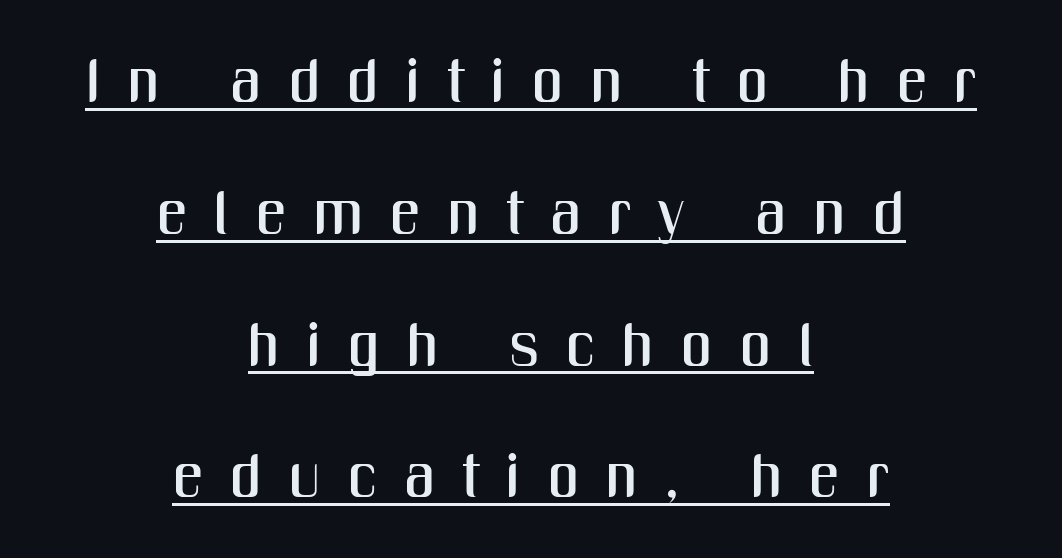
The image shows 61 px condensed sans-serif type, upright; set centered, loose line spacing (2.16x), unusually wide letter spacing (+0.44 em), underlined; medium stroke contrast and a medium x-height.
